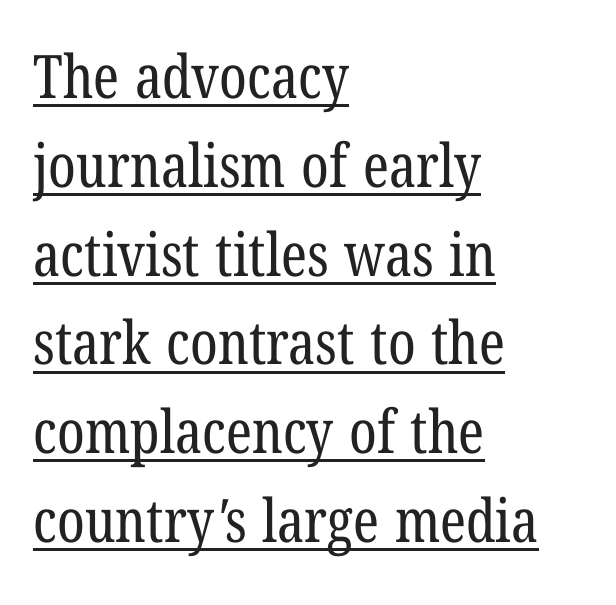
Q: Is the text bold? A: No.
Q: Is the typeface a serif or a sans-serif typeface? A: Serif.
Q: Is the text underlined? A: Yes.
Q: How is the paragraph aligned? A: Left-aligned.
Q: Is the spacing between letters normal or unusually wide? A: Normal.
Q: Is the spacing between lines tight, normal or loose? A: Normal.
Q: Width (condensed, normal, or wide)? A: Condensed.
Q: Stroke contrast? A: Low.
Q: x-height? A: Medium.
Q: Monospaced? A: No.
